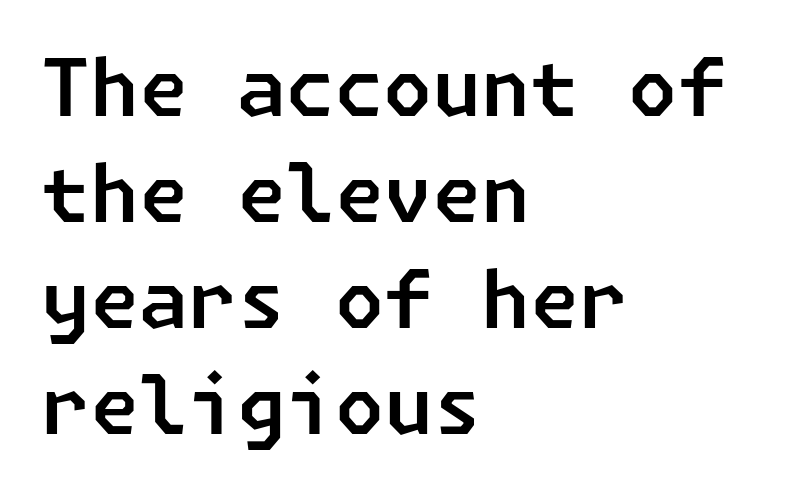
Q: Is the typeface a serif or a sans-serif typeface? A: Sans-serif.
Q: Is the text underlined? A: No.
Q: How is the paragraph aligned? A: Left-aligned.
Q: Is the spacing between letters normal or unusually wide? A: Normal.
Q: Is the spacing between lines tight, normal or loose? A: Normal.
Q: Width (condensed, normal, or wide)? A: Normal.
Q: Stroke contrast? A: Low.
Q: x-height? A: Medium.
